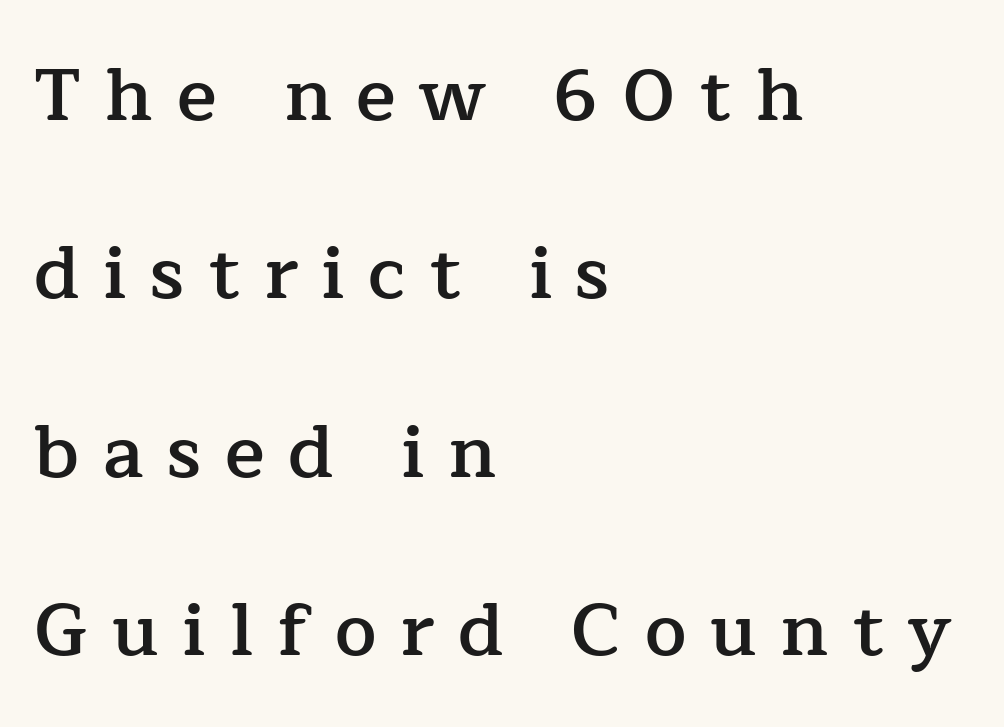
The image shows 74 px semibold serif type, upright; set left-aligned, loose line spacing (2.41x), unusually wide letter spacing (+0.32 em), not underlined; low stroke contrast and a medium x-height.
